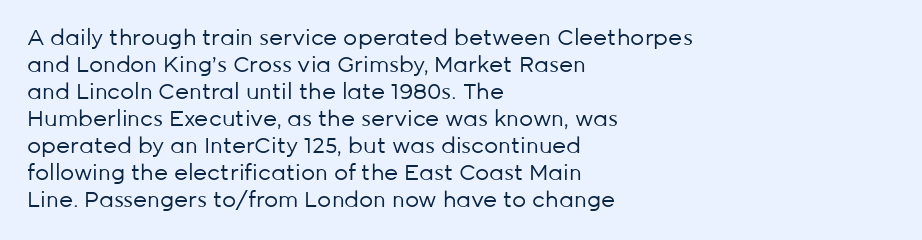
Q: Is the text bold? A: No.
Q: Is the text italic (slanted)? A: No, it is upright.
Q: Is the text underlined? A: No.
Q: How is the paragraph aligned? A: Left-aligned.
Q: Is the spacing between letters normal or unusually wide? A: Normal.
